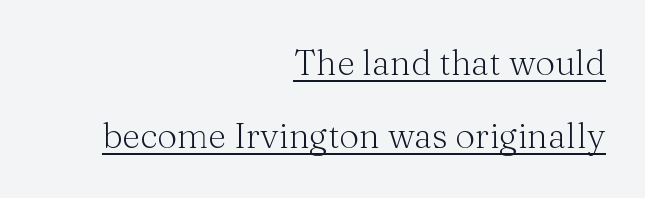
The image shows 35 px light serif type, upright; set right-aligned, loose line spacing (2.09x), normal letter spacing, underlined; medium stroke contrast and a medium x-height.
